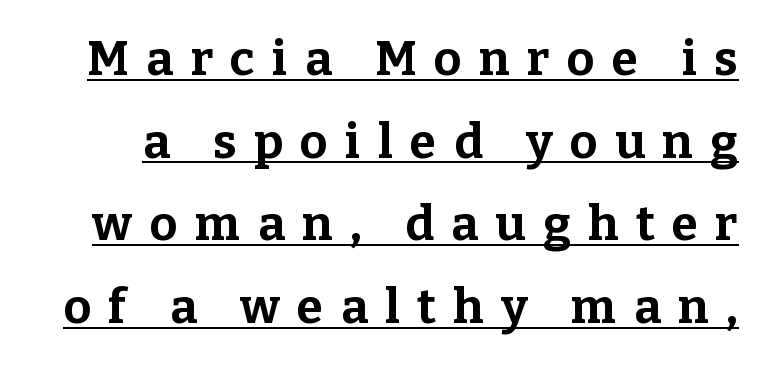
These lines are rendered in a variable-pitch font. Underline: present. The font family rendered here belongs to the serif group. Glyph-to-glyph distance is far greater than everyday printed text.
